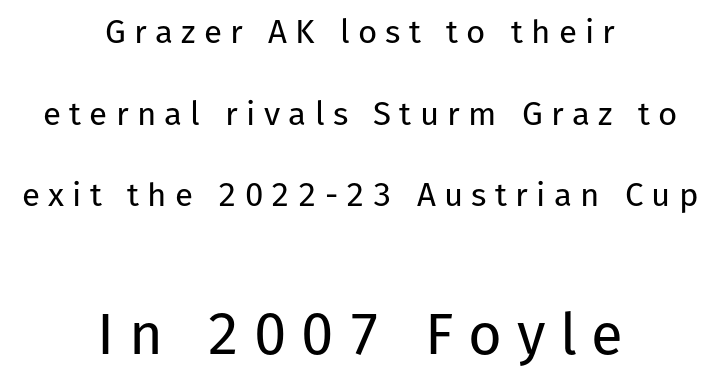
{"serif": "no", "italic": "no", "bold": "no", "weight": "regular", "width": "normal", "stroke_contrast": "low", "x_height": "medium", "monospaced": "no", "underline": "no", "align": "center", "line_spacing": "loose", "line_spacing_ratio": 2.47, "letter_spacing": "wide", "letter_spacing_em": 0.25, "larger_block": "second", "size_ratio": 1.76, "glyph_px": 58}
